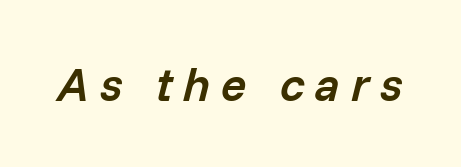
Q: Is the text bold? A: Semi-bold.
Q: Is the text italic (slanted)? A: Yes, it leans right by about 14 degrees.
Q: Is the text underlined? A: No.
Q: Is the spacing between letters normal or unusually wide? A: Unusually wide.
Q: Width (condensed, normal, or wide)? A: Normal.
Q: Stroke contrast? A: Low.
Q: x-height? A: Medium.
Q: Monospaced? A: No.
